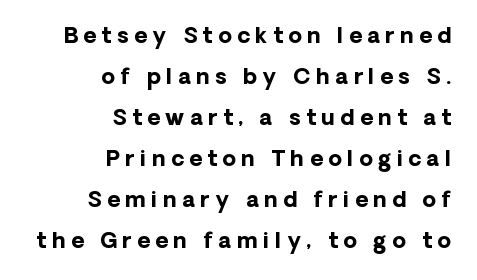
{"italic": "no", "bold": "yes", "underline": "no", "align": "right", "line_spacing_ratio": 1.86, "letter_spacing": "wide", "letter_spacing_em": 0.25, "glyph_px": 22}
